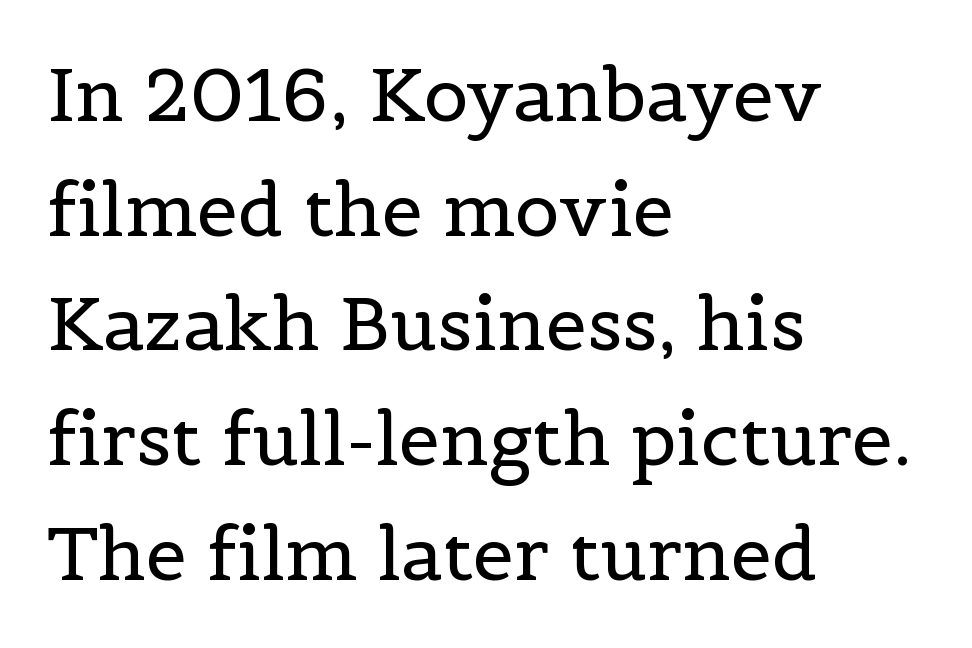
{"serif": "yes", "italic": "no", "bold": "no", "weight": "regular", "width": "normal", "x_height": "medium", "monospaced": "no", "underline": "no", "align": "left", "line_spacing": "normal", "line_spacing_ratio": 1.55, "letter_spacing": "normal", "letter_spacing_em": 0.0, "glyph_px": 74}
